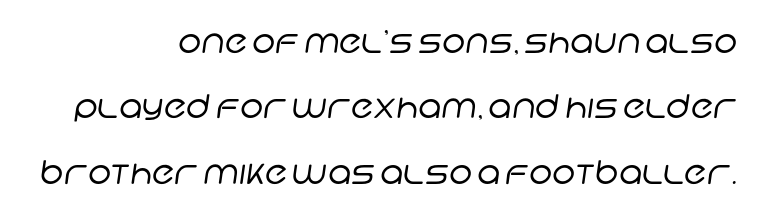
The image shows 33 px regular-weight sans-serif type; set right-aligned, loose line spacing (1.98x), normal letter spacing, not underlined; low stroke contrast and a large x-height.
